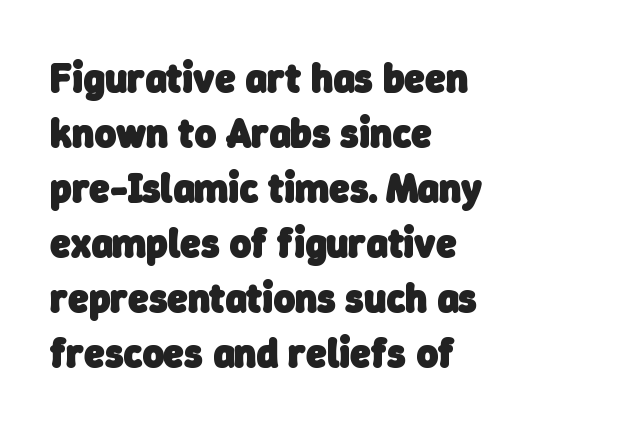
{"serif": "no", "bold": "yes", "weight": "heavy", "width": "normal", "stroke_contrast": "low", "x_height": "medium", "monospaced": "no", "underline": "no", "align": "left", "line_spacing": "normal", "line_spacing_ratio": 1.34, "letter_spacing": "normal", "letter_spacing_em": 0.0, "glyph_px": 41}
